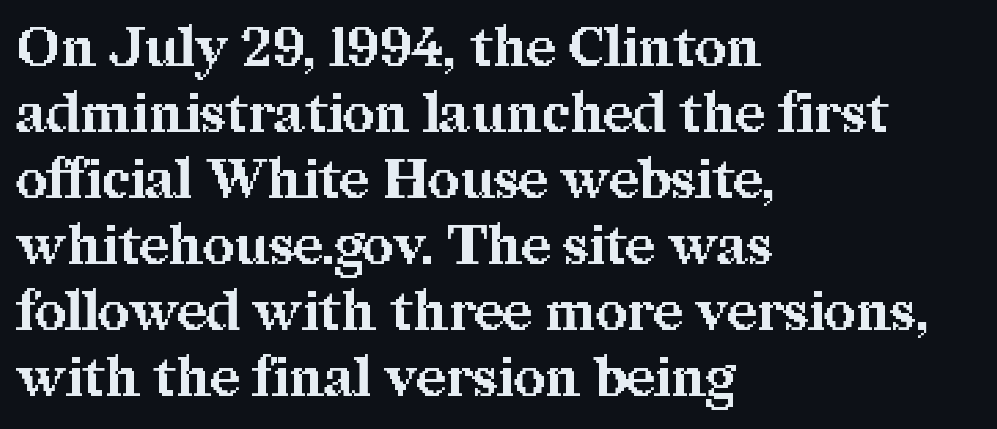
{"serif": "yes", "italic": "no", "bold": "yes", "weight": "bold", "width": "normal", "stroke_contrast": "medium", "x_height": "medium", "monospaced": "no", "underline": "no", "align": "left", "line_spacing_ratio": 1.2, "letter_spacing": "normal", "letter_spacing_em": 0.0, "glyph_px": 55}
